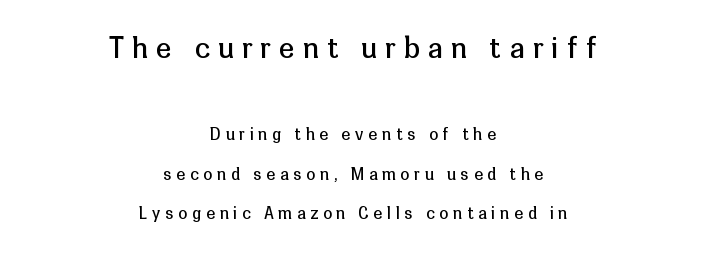
The image shows 28 px regular-weight sans-serif type, upright; set centered, loose line spacing (2.46x), unusually wide letter spacing (+0.31 em), not underlined; the first (top) block is 1.75x larger; low stroke contrast and a medium x-height.
